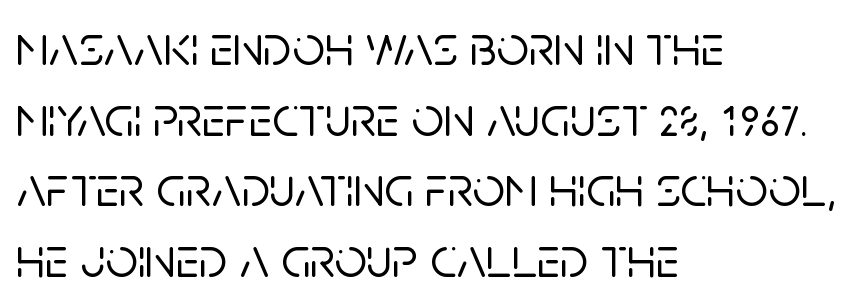
The image shows 57 px sans-serif type, upright; set left-aligned, line spacing 1.24x, normal letter spacing, not underlined; low stroke contrast and a large x-height.
